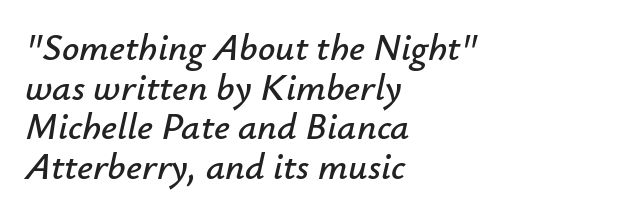
The axis of the letterforms is tilted away from vertical. This block would grow much taller if given ordinary leading; it's compressed now. Quick note: underline off. Default kerning and tracking; the words read as compact shapes. Proportional: the letters do not fall into vertical columns. Reading down the block, your eye returns to a fixed left position each line.
